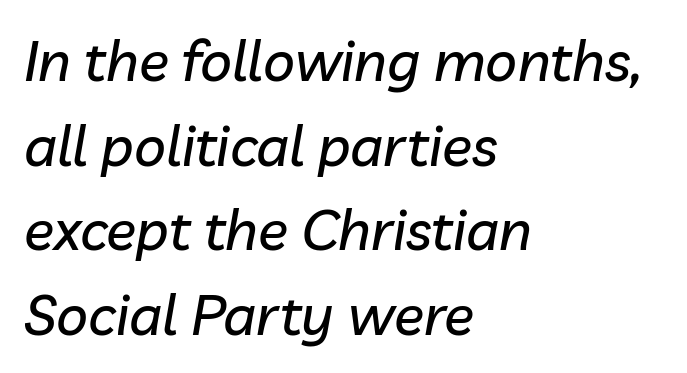
Type without underlining. Observe the ordinary spacing: letters are neighbours, not strangers. In terms of leading, this rendering sits right in the middle. The lettering tilts uniformly, giving the passage an italic look. A student would call this left alignment; a typographer would say flush left, rag right. Each letter keeps its own natural width here, so spacing adapts to shape.
